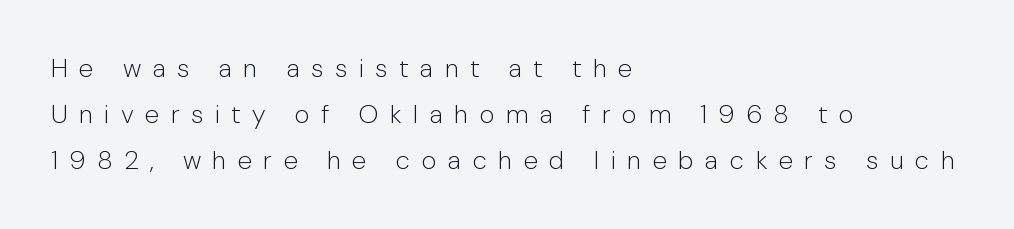
{"italic": "no", "bold": "no", "underline": "no", "align": "left", "line_spacing_ratio": 1.76, "letter_spacing": "wide", "letter_spacing_em": 0.44, "glyph_px": 26}
